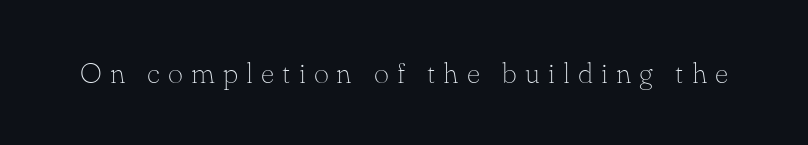
It's the straight-up-and-down kind of type. These lines are rendered in a variable-pitch font. Observe the serifs anchoring each vertical stroke in this sample. In terms of letterspacing, this is a distinctly airy, spread setting.
